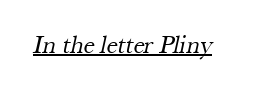
Q: Is the text bold? A: No.
Q: Is the text underlined? A: Yes.
Q: Is the spacing between letters normal or unusually wide? A: Normal.
